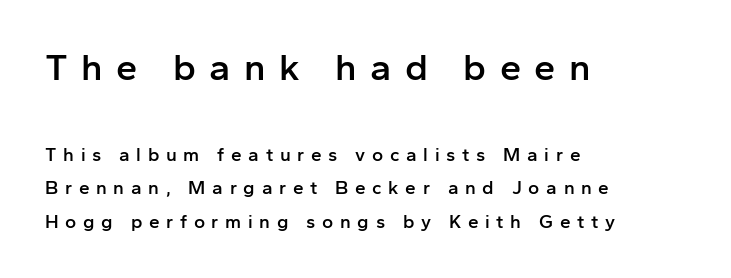
Q: Is the text bold? A: Semi-bold.
Q: Is the text italic (slanted)? A: No, it is upright.
Q: Is the typeface a serif or a sans-serif typeface? A: Sans-serif.
Q: Is the text underlined? A: No.
Q: How is the paragraph aligned? A: Left-aligned.
Q: Is the spacing between letters normal or unusually wide? A: Unusually wide.
Q: Which block of text is set in a larger size, the first (top) or the second (bottom)? A: The first (top) one.
Q: Width (condensed, normal, or wide)? A: Normal.
Q: Stroke contrast? A: Low.
Q: x-height? A: Medium.
Q: Monospaced? A: No.
